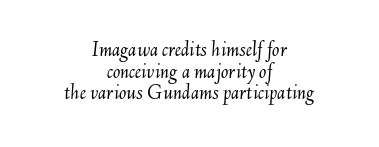
Q: Is the text bold? A: No.
Q: Is the text italic (slanted)? A: Yes, it leans right by about 6 degrees.
Q: Is the text underlined? A: No.
Q: How is the paragraph aligned? A: Centered.
Q: Is the spacing between letters normal or unusually wide? A: Normal.
Q: Is the spacing between lines tight, normal or loose? A: Tight.
